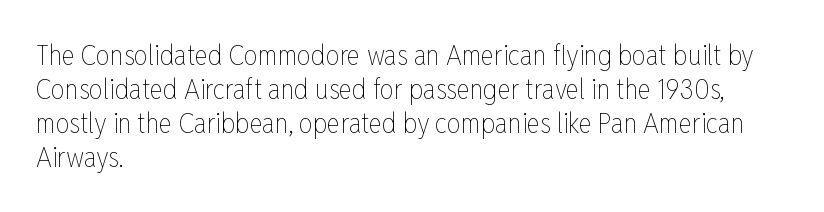
The image shows 28 px thin, condensed type, upright; set left-aligned, line spacing 1.21x, normal letter spacing, not underlined; low stroke contrast and a medium x-height.
